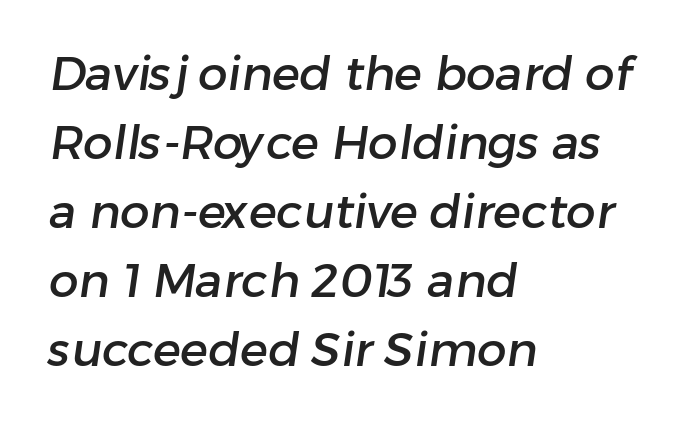
Q: Is the typeface a serif or a sans-serif typeface? A: Sans-serif.
Q: Is the text underlined? A: No.
Q: How is the paragraph aligned? A: Left-aligned.
Q: Is the spacing between letters normal or unusually wide? A: Normal.
Q: Is the spacing between lines tight, normal or loose? A: Normal.
Q: Width (condensed, normal, or wide)? A: Normal.
Q: Stroke contrast? A: Low.
Q: x-height? A: Medium.
Q: Monospaced? A: No.
